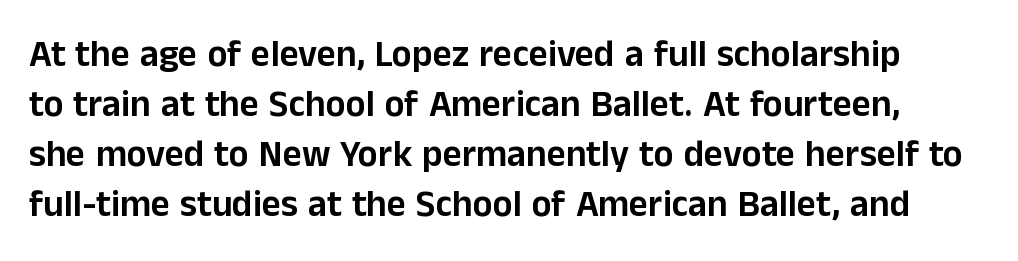
{"serif": "no", "italic": "no", "width": "normal", "stroke_contrast": "low", "x_height": "medium", "monospaced": "no", "underline": "no", "line_spacing": "normal", "line_spacing_ratio": 1.35, "letter_spacing": "normal", "letter_spacing_em": 0.0, "glyph_px": 37}
